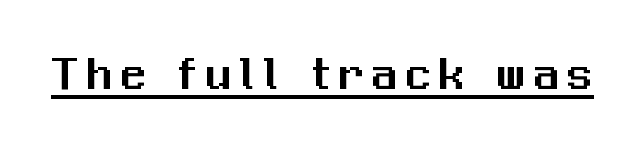
Q: Is the text italic (slanted)? A: No, it is upright.
Q: Is the typeface a serif or a sans-serif typeface? A: Sans-serif.
Q: Is the text underlined? A: Yes.
Q: Width (condensed, normal, or wide)? A: Normal.
Q: Stroke contrast? A: Medium.
Q: x-height? A: Medium.
Q: Monospaced? A: No.
